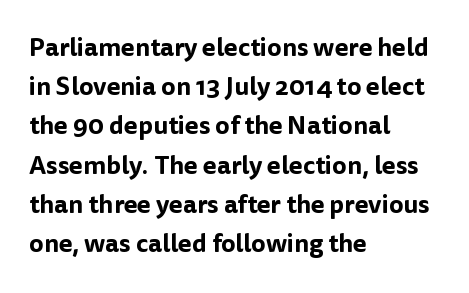
Q: Is the text italic (slanted)? A: No, it is upright.
Q: Is the text underlined? A: No.
Q: How is the paragraph aligned? A: Left-aligned.
Q: Is the spacing between letters normal or unusually wide? A: Normal.
Q: Is the spacing between lines tight, normal or loose? A: Normal.
